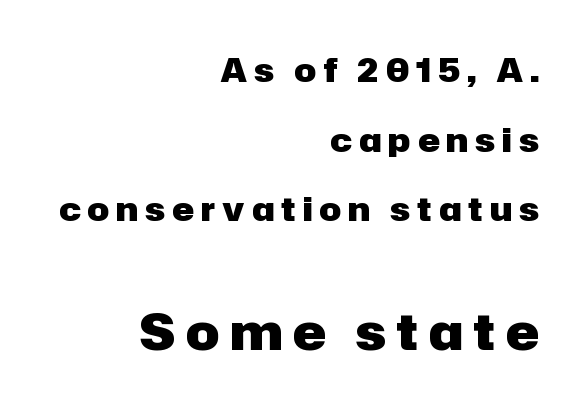
Q: Is the text bold? A: Yes.
Q: Is the text italic (slanted)? A: No, it is upright.
Q: Is the typeface a serif or a sans-serif typeface? A: Sans-serif.
Q: Is the text underlined? A: No.
Q: How is the paragraph aligned? A: Right-aligned.
Q: Is the spacing between letters normal or unusually wide? A: Unusually wide.
Q: Is the spacing between lines tight, normal or loose? A: Loose.
Q: Which block of text is set in a larger size, the first (top) or the second (bottom)? A: The second (bottom) one.
Q: Width (condensed, normal, or wide)? A: Normal.
Q: Stroke contrast? A: Low.
Q: x-height? A: Medium.
Q: Monospaced? A: No.
